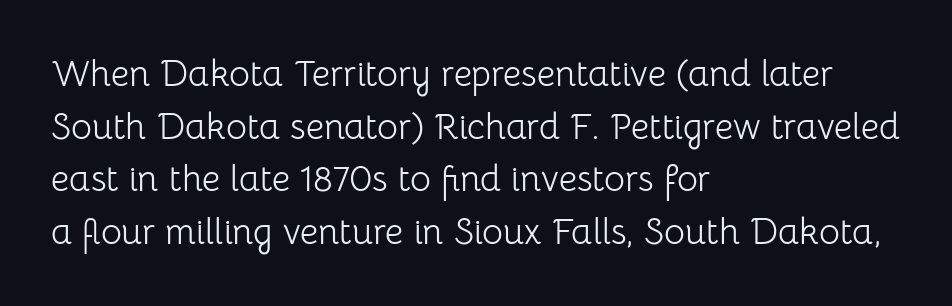
Nope, not italic — everything's standing straight. Spacing between characters is what you'd get straight out of the box. Spacing verdict: proportional, widths tailored to each character. Rows of type keep a routine distance in the vertical direction.
